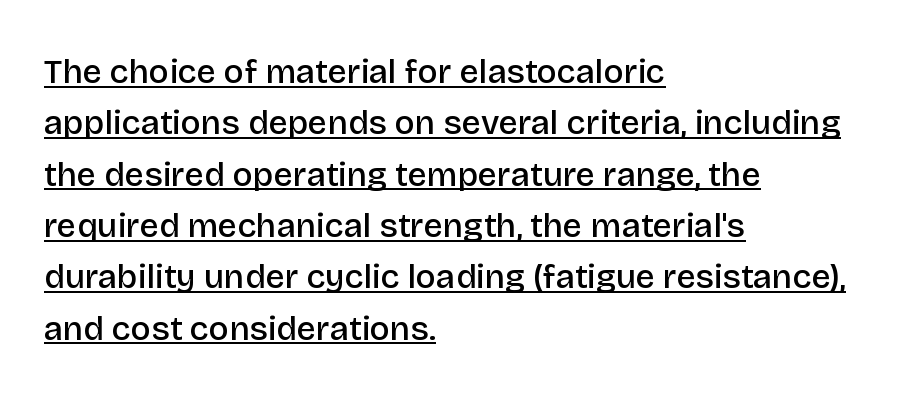
Q: Is the text bold? A: Semi-bold.
Q: Is the text italic (slanted)? A: No, it is upright.
Q: Is the typeface a serif or a sans-serif typeface? A: Sans-serif.
Q: Is the text underlined? A: Yes.
Q: How is the paragraph aligned? A: Left-aligned.
Q: Is the spacing between letters normal or unusually wide? A: Normal.
Q: Is the spacing between lines tight, normal or loose? A: Normal.
Q: Width (condensed, normal, or wide)? A: Normal.
Q: Stroke contrast? A: Low.
Q: x-height? A: Large.
Q: Monospaced? A: No.
